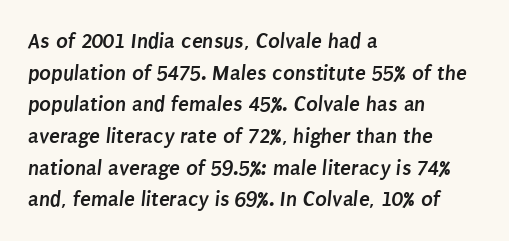
The image shows 22 px bold type; set left-aligned, normal line spacing (1.44x), normal letter spacing, not underlined.
